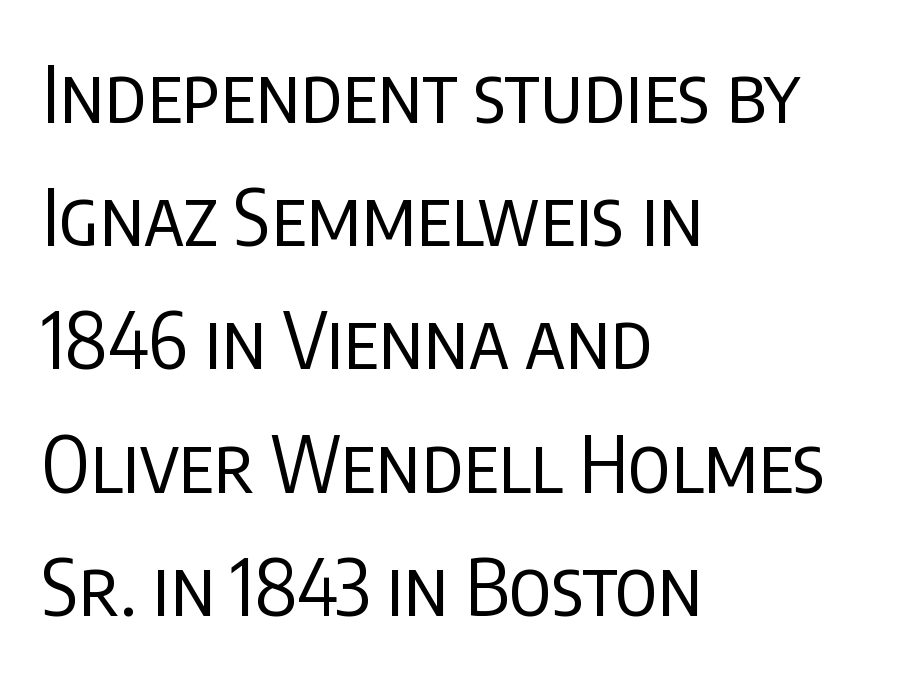
Q: Is the text bold? A: No.
Q: Is the text italic (slanted)? A: No, it is upright.
Q: Is the typeface a serif or a sans-serif typeface? A: Sans-serif.
Q: Is the text underlined? A: No.
Q: How is the paragraph aligned? A: Left-aligned.
Q: Is the spacing between letters normal or unusually wide? A: Normal.
Q: Is the spacing between lines tight, normal or loose? A: Normal.
Q: Width (condensed, normal, or wide)? A: Condensed.
Q: Stroke contrast? A: Low.
Q: x-height? A: Large.
Q: Monospaced? A: No.
